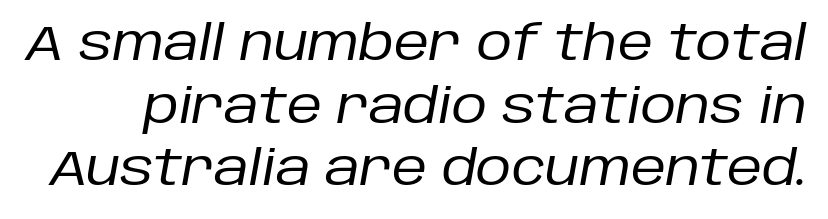
The image shows 49 px regular-weight type, italic (leaning right); set normal line spacing (1.28x), normal letter spacing, not underlined; low stroke contrast and a large x-height.
